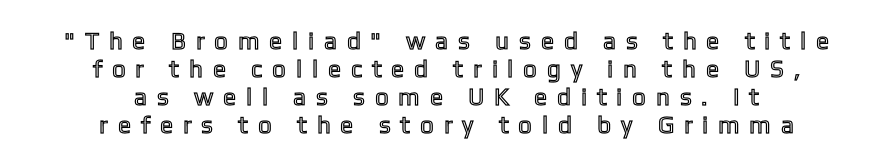
The image shows 24 px text type, upright; set centered, line spacing 1.16x, unusually wide letter spacing (+0.49 em), not underlined.
